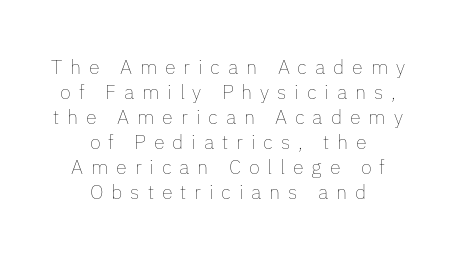
Words appear elongated and porous because spacing is wide. What's the leading like? Ordinary, nothing unusual. The characters are drawn with everyday or finer stroke widths. This rendering features lettering with no underline. Quick note: not italic, upright.
